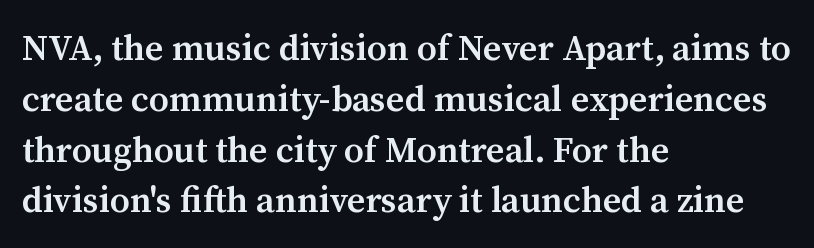
Each letter's strokes conclude with small projecting serifs. Vertical strokes here are truly vertical. Which margin do the lines hug? The left one — the right edge is uneven. Any mark beneath the type? The region is blank. Its strokes are somewhat broadened, the hallmark of semibold type.
